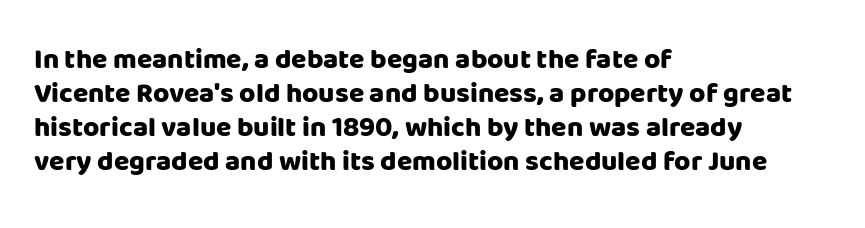
Emphasis by weight is at full strength: bold. Tall strokes in this sample are plumb rather than angled. Words float on clear page, feet unadorned. The rendering shows plain stroke endings on the letterforms — a sans-serif design. Honestly, the letter spacing is just normal — you wouldn't notice it. Do the characters align in a grid? No, the font is proportional.
